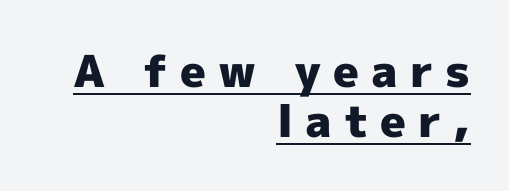
Q: Is the text bold? A: Yes.
Q: Is the text italic (slanted)? A: No, it is upright.
Q: Is the typeface a serif or a sans-serif typeface? A: Sans-serif.
Q: Is the text underlined? A: Yes.
Q: How is the paragraph aligned? A: Right-aligned.
Q: Is the spacing between letters normal or unusually wide? A: Unusually wide.
Q: Is the spacing between lines tight, normal or loose? A: Tight.
Q: Width (condensed, normal, or wide)? A: Normal.
Q: x-height? A: Medium.
Q: Monospaced? A: No.
